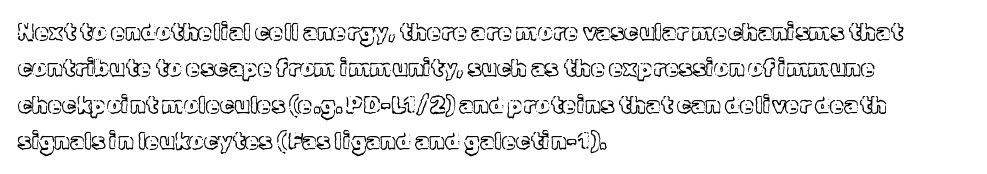
Q: Is the text italic (slanted)? A: No, it is upright.
Q: Is the text underlined? A: No.
Q: How is the paragraph aligned? A: Left-aligned.
Q: Is the spacing between letters normal or unusually wide? A: Normal.
Q: Is the spacing between lines tight, normal or loose? A: Normal.
